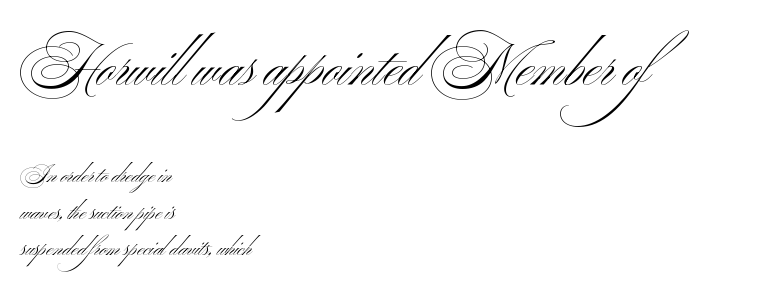
Whoever set this made the first block the dominant, larger element. Plain, unruled lines of type. Leftover space on each line is placed entirely after the last word. No extra ink here — the face is not bold. These lines are composed in type without serifs.
